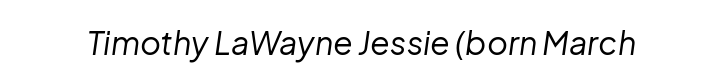
The letterforms sit shoulder to shoulder at normal distance. Looks like regular typesetting: each glyph gets only the width it needs. Rule under the text: the space is simply empty. The specimen reads as italic at a glance. On a weight scale, this lands at 450 or below.
